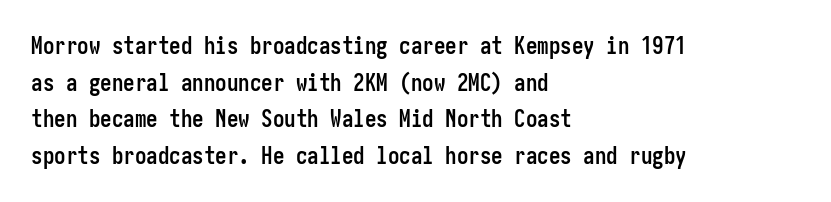
Visually the block forms a straight wall on the left and a jagged coastline on the right. The letters are bold, with thick, heavy strokes. The gap between lines stays unmarked. This sample keeps an unexceptional amount of space between lines. The horizontal fit of the characters is conventional and even. Vertical strokes here are truly vertical.
